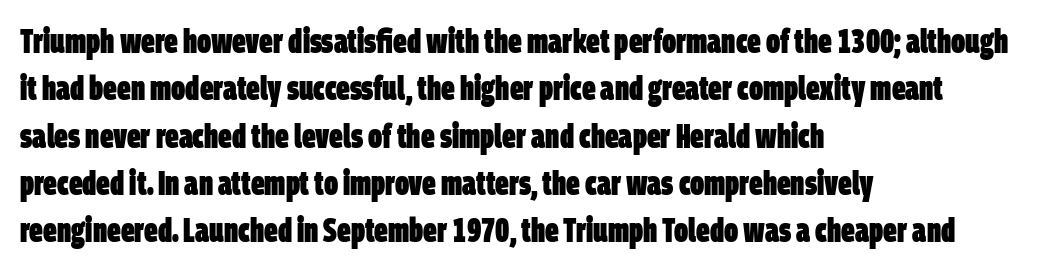
Q: Is the text bold? A: Yes.
Q: Is the typeface a serif or a sans-serif typeface? A: Sans-serif.
Q: Is the text underlined? A: No.
Q: How is the paragraph aligned? A: Left-aligned.
Q: Is the spacing between letters normal or unusually wide? A: Normal.
Q: Is the spacing between lines tight, normal or loose? A: Normal.
Q: Width (condensed, normal, or wide)? A: Condensed.
Q: Stroke contrast? A: Low.
Q: x-height? A: Large.
Q: Monospaced? A: No.
